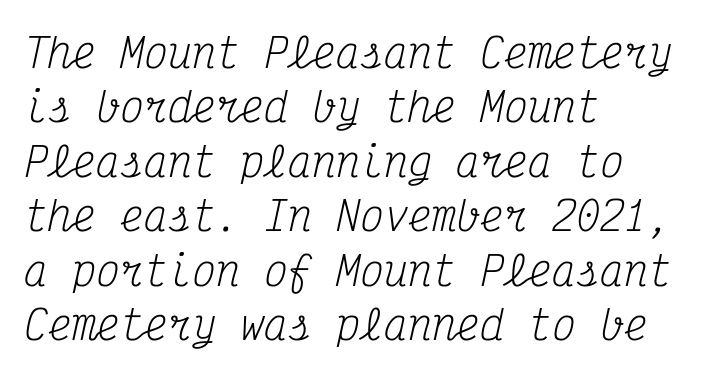
Compared with a typical body face, this is equally light or lighter still. The baseline area is clear. Short note: letters normally spaced. The paragraph has a hard left edge and a soft right edge. How would I describe the line gaps? Plain and ordinary.
